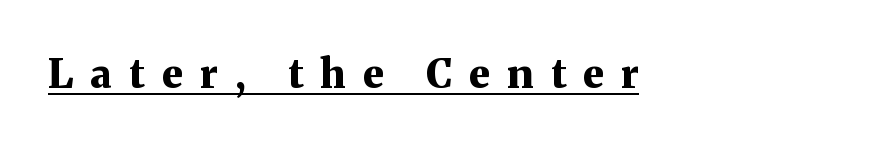
{"serif": "yes", "italic": "no", "bold": "yes", "weight": "bold", "width": "normal", "stroke_contrast": "medium", "x_height": "medium", "monospaced": "no", "underline": "yes", "letter_spacing": "wide", "letter_spacing_em": 0.43, "glyph_px": 40}
